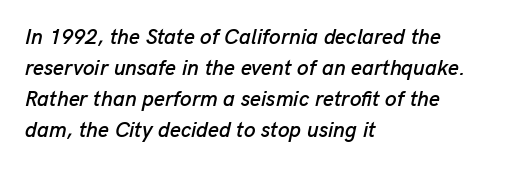
Q: Is the text italic (slanted)? A: Yes, it leans right by about 13 degrees.
Q: Is the text underlined? A: No.
Q: How is the paragraph aligned? A: Left-aligned.
Q: Is the spacing between letters normal or unusually wide? A: Normal.
Q: Is the spacing between lines tight, normal or loose? A: Normal.
